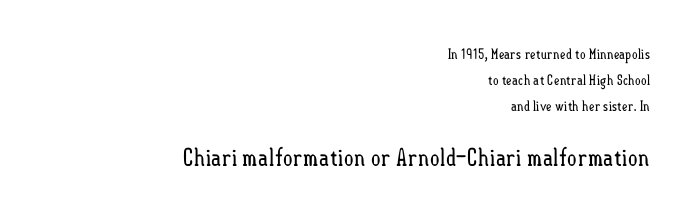
Q: Is the text bold? A: No.
Q: Is the text italic (slanted)? A: No, it is upright.
Q: Is the text underlined? A: No.
Q: How is the paragraph aligned? A: Right-aligned.
Q: Is the spacing between letters normal or unusually wide? A: Normal.
Q: Which block of text is set in a larger size, the first (top) or the second (bottom)? A: The second (bottom) one.
